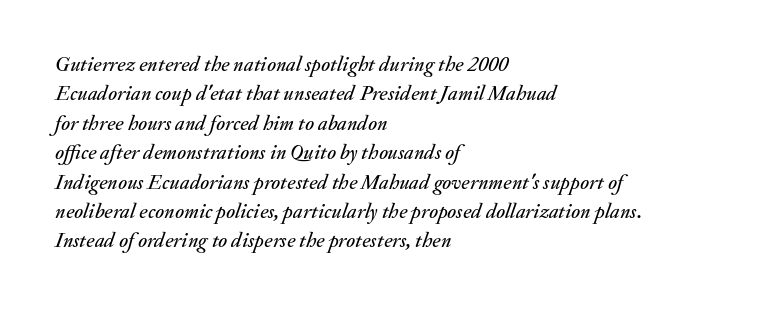
Q: Is the text italic (slanted)? A: Yes, it leans right by about 20 degrees.
Q: Is the text underlined? A: No.
Q: How is the paragraph aligned? A: Left-aligned.
Q: Is the spacing between letters normal or unusually wide? A: Normal.
Q: Is the spacing between lines tight, normal or loose? A: Normal.
